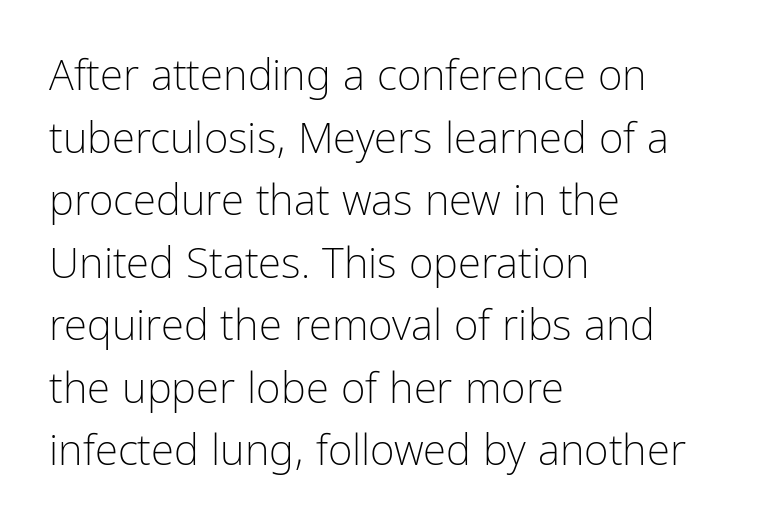
The image shows 42 px light, condensed sans-serif type, upright; set left-aligned, normal line spacing (1.49x), normal letter spacing, not underlined; low stroke contrast and a medium x-height.
